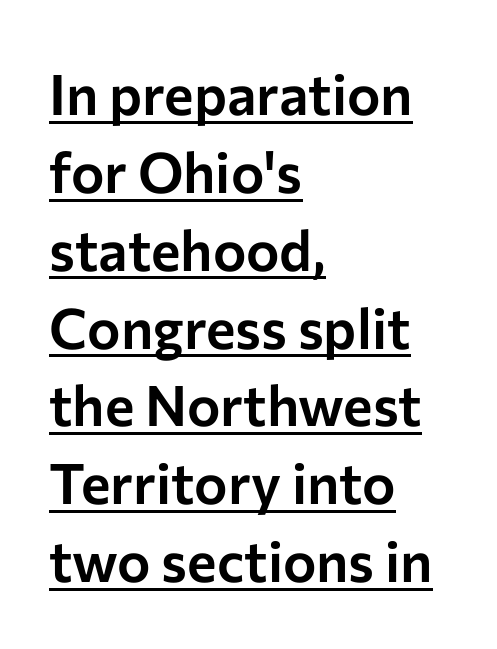
{"serif": "no", "italic": "no", "width": "normal", "stroke_contrast": "low", "x_height": "medium", "monospaced": "no", "underline": "yes", "align": "left", "line_spacing": "normal", "line_spacing_ratio": 1.39, "letter_spacing": "normal", "letter_spacing_em": 0.0, "glyph_px": 56}
